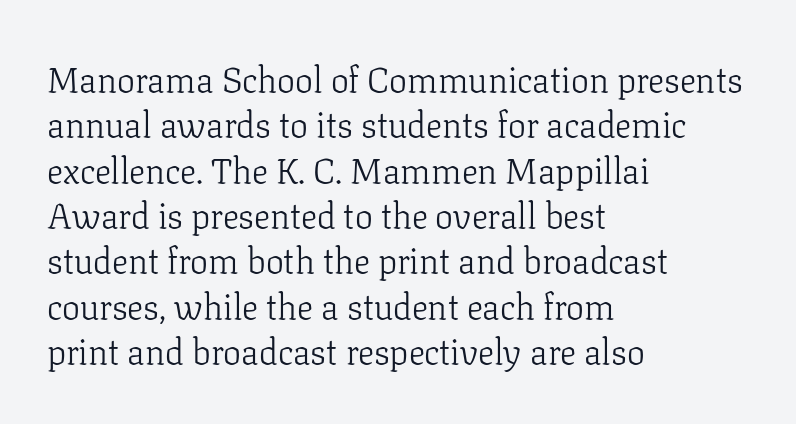
Looks like regular typesetting: each glyph gets only the width it needs. Unbolded letterforms with no extra heft. Letterform terminals end in serifs throughout the passage. A clean baseline with only descenders dipping below it.
